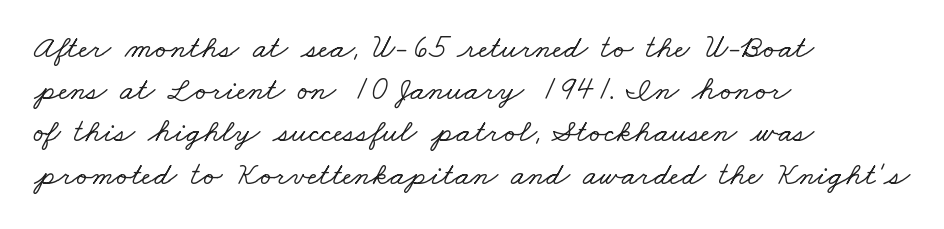
Q: Is the typeface a serif or a sans-serif typeface? A: Serif.
Q: Is the text underlined? A: No.
Q: How is the paragraph aligned? A: Left-aligned.
Q: Is the spacing between letters normal or unusually wide? A: Normal.
Q: Is the spacing between lines tight, normal or loose? A: Normal.
Q: Width (condensed, normal, or wide)? A: Wide.
Q: Stroke contrast? A: Low.
Q: x-height? A: Small.
Q: Monospaced? A: No.
